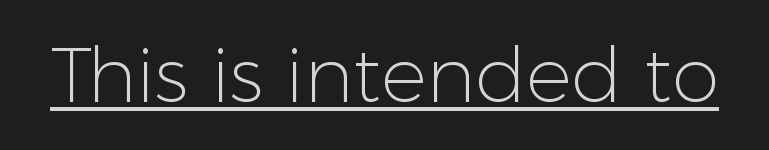
The image shows 76 px light sans-serif type, upright; set normal letter spacing, underlined; low stroke contrast and a medium x-height.
